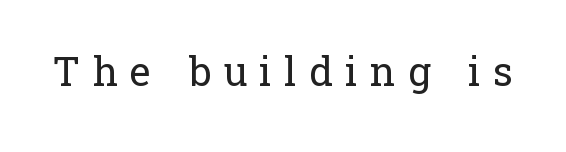
{"serif": "yes", "italic": "no", "bold": "no", "weight": "regular", "width": "normal", "stroke_contrast": "low", "x_height": "medium", "monospaced": "no", "underline": "no", "letter_spacing": "wide", "letter_spacing_em": 0.3, "glyph_px": 40}
